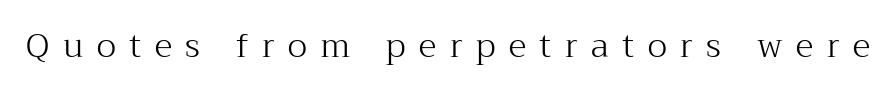
The image shows 33 px light serif type, upright; set unusually wide letter spacing (+0.41 em), not underlined; medium stroke contrast and a medium x-height.
